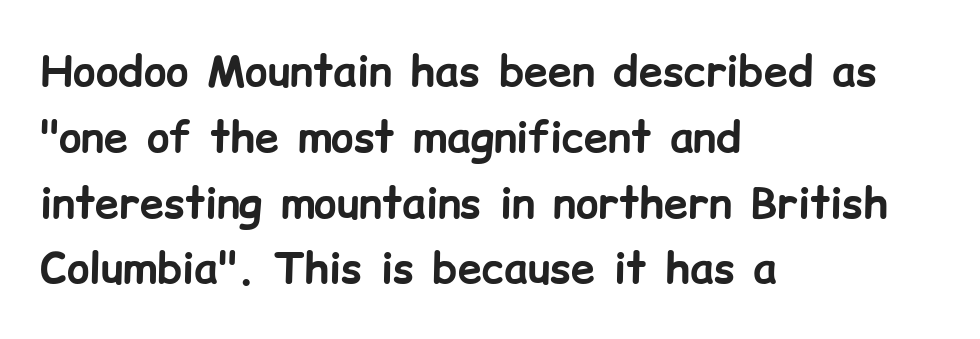
{"serif": "no", "italic": "no", "bold": "yes", "weight": "bold", "width": "normal", "stroke_contrast": "low", "x_height": "medium", "monospaced": "no", "underline": "no", "align": "left", "line_spacing": "normal", "line_spacing_ratio": 1.53, "letter_spacing": "normal", "letter_spacing_em": 0.0, "glyph_px": 43}
